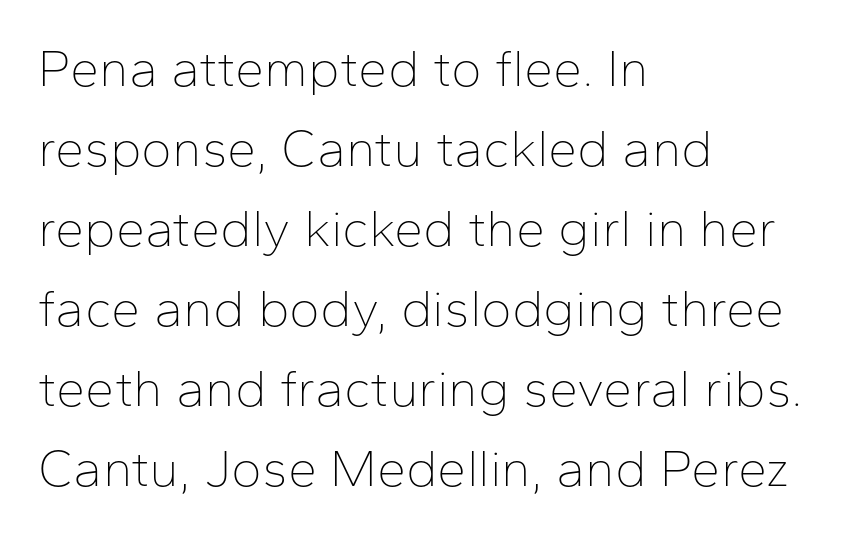
The weight tops out at a normal text grade. Each row of text sits above clean, open space. The passage shown has conventional tracking throughout. Compared with a centered layout, this one pins lines to the left instead. In terms of posture, this sample is upright. Typographically, this falls in the sans-serif category.
